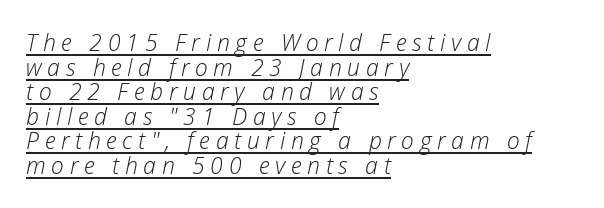
The image shows 23 px text type, italic (leaning right); set left-aligned, tight line spacing (1.07x), unusually wide letter spacing (+0.25 em), underlined.
